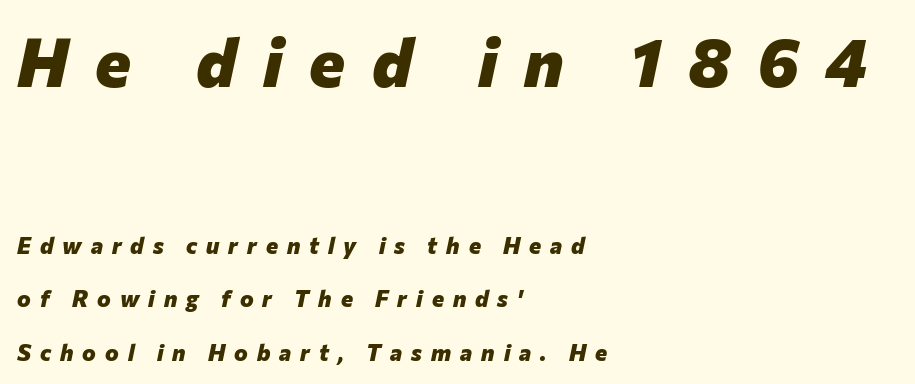
The image shows 68 px heavy type, italic (leaning right); set left-aligned, loose line spacing (2.33x), unusually wide letter spacing (+0.39 em), not underlined; the first (top) block is 2.96x larger; low stroke contrast and a medium x-height.
